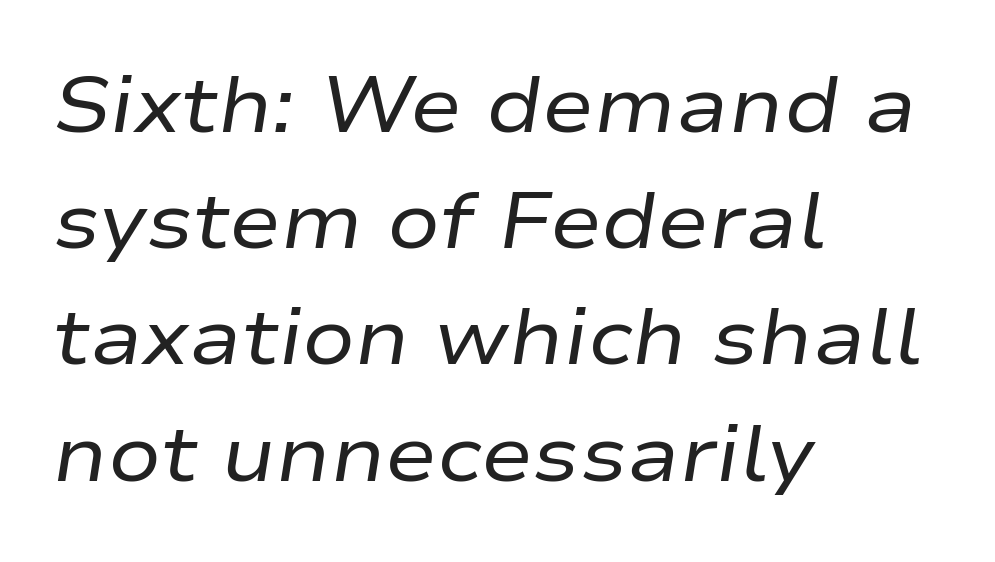
{"italic": "yes", "lean": "right", "slant_degrees": 9, "bold": "no", "weight": "regular", "width": "wide", "stroke_contrast": "low", "x_height": "medium", "monospaced": "no", "underline": "no", "align": "left", "line_spacing": "normal", "line_spacing_ratio": 1.49, "letter_spacing": "normal", "letter_spacing_em": 0.0, "glyph_px": 78}
